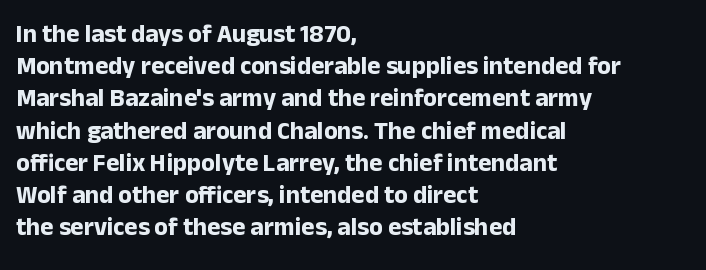
{"italic": "no", "bold": "yes", "underline": "no", "align": "left", "line_spacing": "normal", "line_spacing_ratio": 1.29, "letter_spacing": "normal", "letter_spacing_em": 0.0, "glyph_px": 25}
